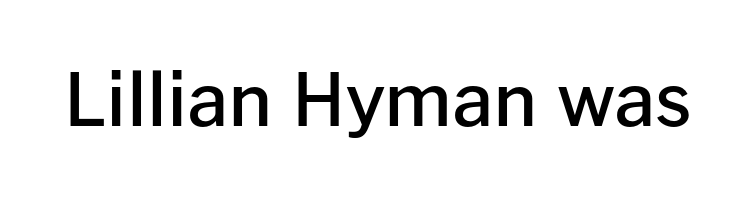
Q: Is the text bold? A: Semi-bold.
Q: Is the text italic (slanted)? A: No, it is upright.
Q: Is the typeface a serif or a sans-serif typeface? A: Sans-serif.
Q: Is the text underlined? A: No.
Q: Is the spacing between letters normal or unusually wide? A: Normal.
Q: Width (condensed, normal, or wide)? A: Normal.
Q: Stroke contrast? A: Low.
Q: x-height? A: Medium.
Q: Monospaced? A: No.
